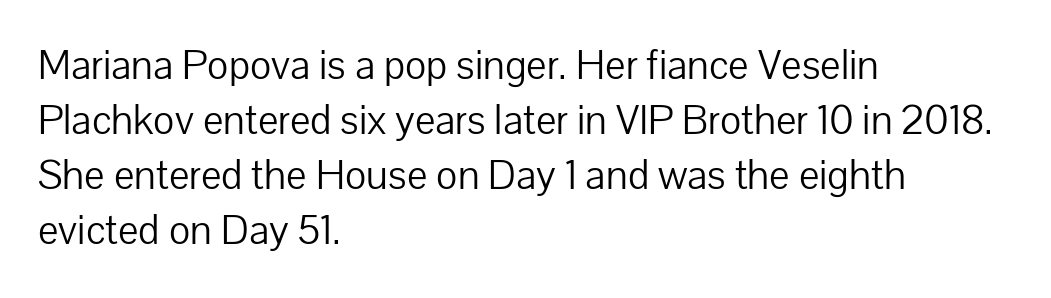
The image shows 43 px light sans-serif type, upright; set left-aligned, normal line spacing (1.28x), normal letter spacing, not underlined; low stroke contrast and a medium x-height.
